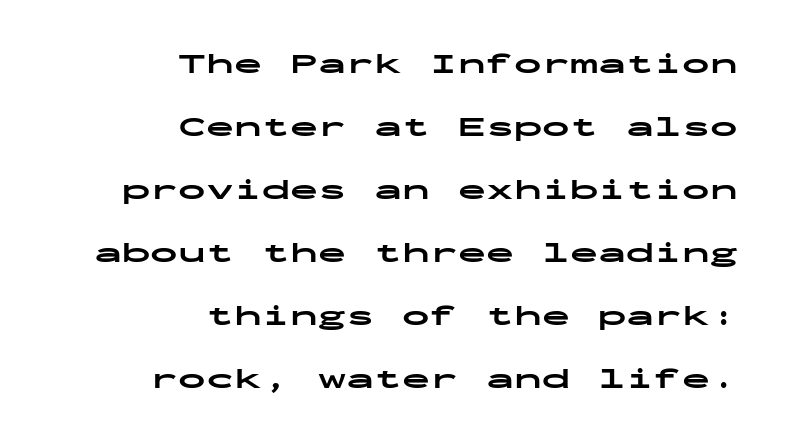
The image shows 28 px bold, wide sans-serif type, upright, monospaced; set right-aligned, loose line spacing (2.25x), normal letter spacing, not underlined; low stroke contrast and a medium x-height.
